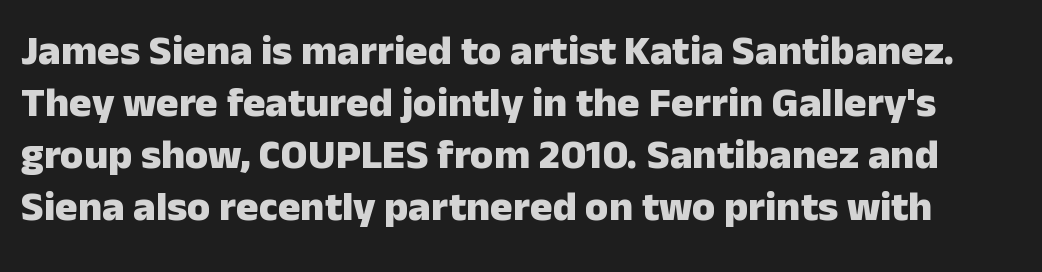
Q: Is the text bold? A: Yes.
Q: Is the text italic (slanted)? A: No, it is upright.
Q: Is the typeface a serif or a sans-serif typeface? A: Sans-serif.
Q: Is the text underlined? A: No.
Q: Is the spacing between letters normal or unusually wide? A: Normal.
Q: Width (condensed, normal, or wide)? A: Normal.
Q: Stroke contrast? A: Low.
Q: x-height? A: Medium.
Q: Monospaced? A: No.
